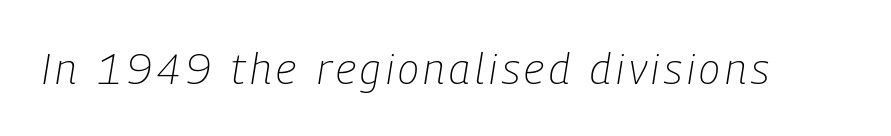
Q: Is the text bold? A: No.
Q: Is the text italic (slanted)? A: Yes, it leans right by about 9 degrees.
Q: Is the text underlined? A: No.
Q: Width (condensed, normal, or wide)? A: Condensed.
Q: Stroke contrast? A: Low.
Q: x-height? A: Medium.
Q: Monospaced? A: No.
